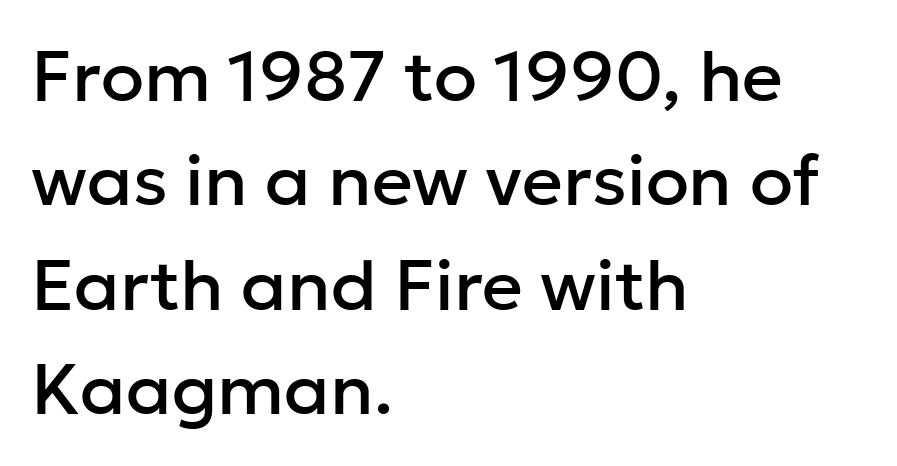
The image shows 71 px sans-serif type, upright; set left-aligned, normal line spacing (1.47x), normal letter spacing, not underlined; low stroke contrast and a medium x-height.
